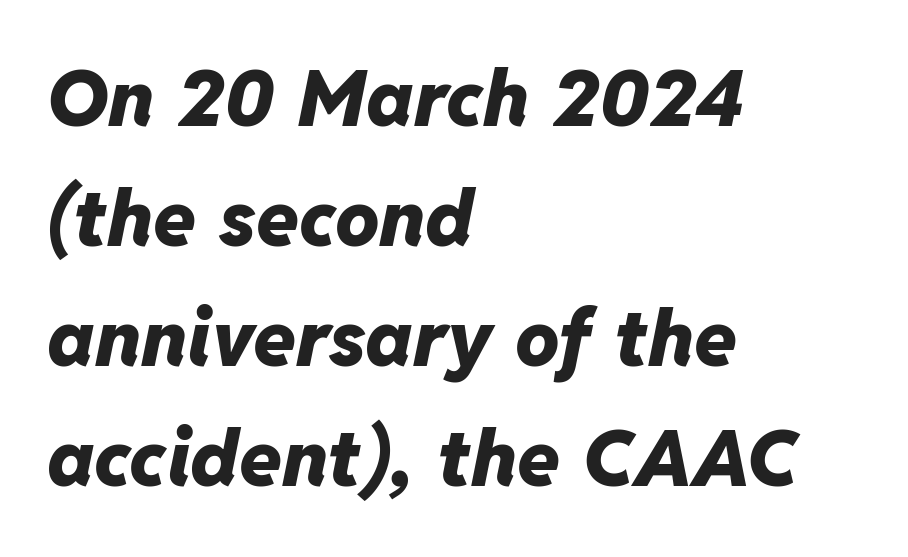
The image shows 78 px heavy type, italic (leaning right); set left-aligned, normal line spacing (1.54x), normal letter spacing, not underlined; low stroke contrast and a medium x-height.
